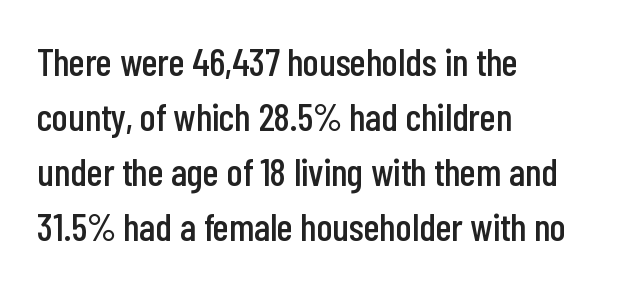
The image shows 39 px condensed sans-serif type, upright; set left-aligned, normal line spacing (1.41x), normal letter spacing, not underlined; low stroke contrast and a medium x-height.
